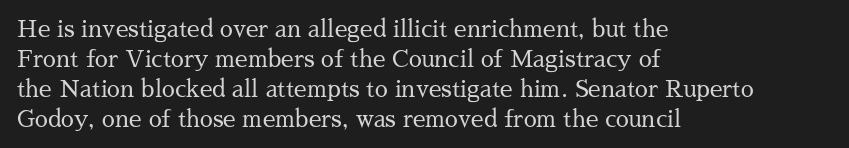
{"italic": "no", "bold": "no", "underline": "no", "align": "left", "line_spacing": "normal", "line_spacing_ratio": 1.3, "letter_spacing": "normal", "letter_spacing_em": 0.0, "glyph_px": 23}
